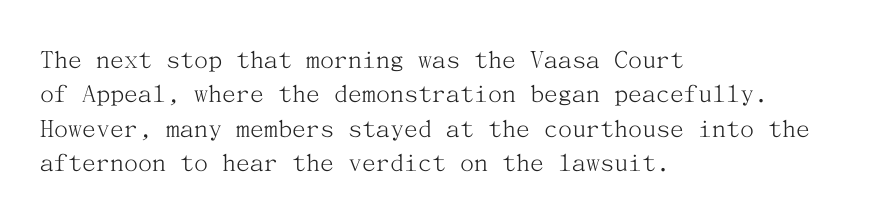
Q: Is the text bold? A: No.
Q: Is the text italic (slanted)? A: No, it is upright.
Q: Is the typeface a serif or a sans-serif typeface? A: Serif.
Q: Is the text underlined? A: No.
Q: How is the paragraph aligned? A: Left-aligned.
Q: Is the spacing between letters normal or unusually wide? A: Normal.
Q: Width (condensed, normal, or wide)? A: Normal.
Q: Stroke contrast? A: Medium.
Q: x-height? A: Medium.
